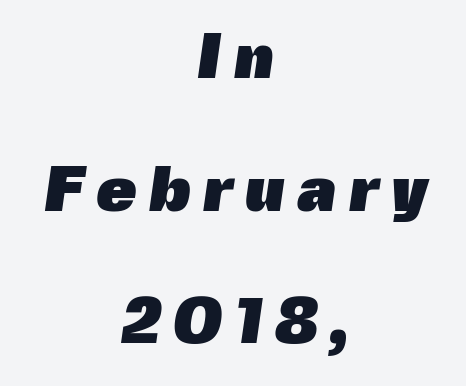
{"serif": "no", "bold": "yes", "weight": "heavy", "width": "normal", "x_height": "medium", "monospaced": "no", "underline": "no", "align": "center", "line_spacing": "loose", "line_spacing_ratio": 2.04, "glyph_px": 65}
